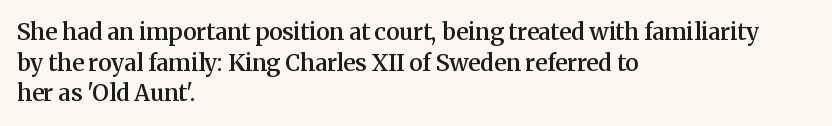
The image shows 23 px text type, upright; set left-aligned, normal line spacing (1.33x), normal letter spacing, not underlined.
